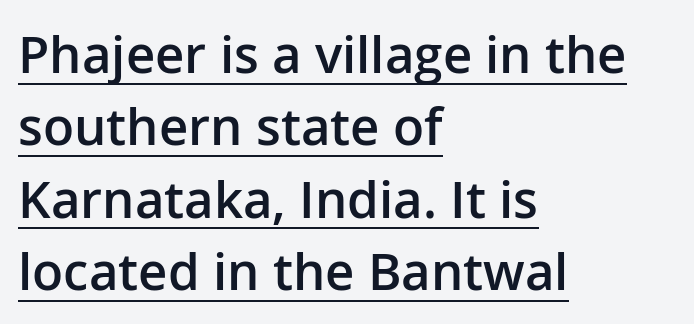
The image shows 51 px semibold sans-serif type, upright; set left-aligned, normal line spacing (1.42x), normal letter spacing, underlined; low stroke contrast and a medium x-height.
